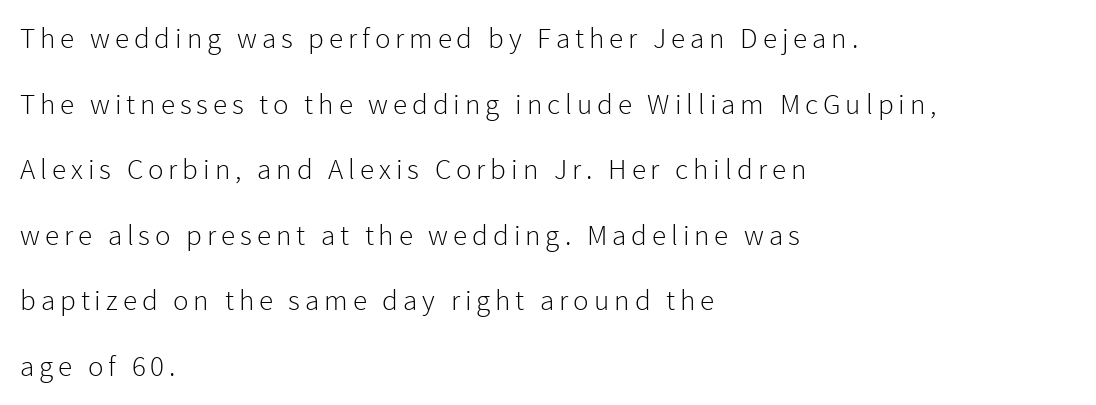
Spacing verdict: proportional, widths tailored to each character. The passage shown is not underscored anywhere. A light-to-regular cut is what we see here. You can tell from the bare stems that sans-serif type was used.
